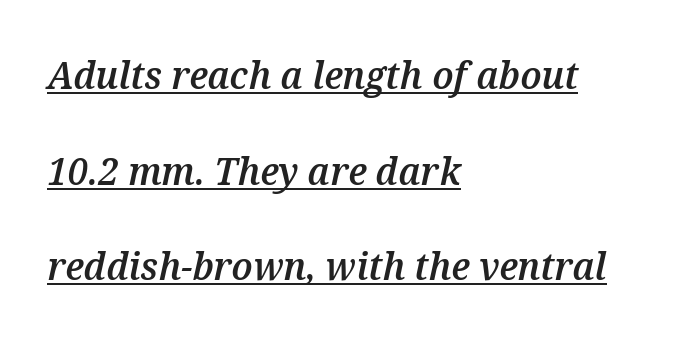
Quick note: interline space is abundant. You could not count columns in this text — the font is proportionally spaced. These lines are set flush left with a ragged right edge. In terms of posture, this sample is oblique. In terms of letterspacing, this is plain default setting. The sample's only ornament is a line tracing under the words.
